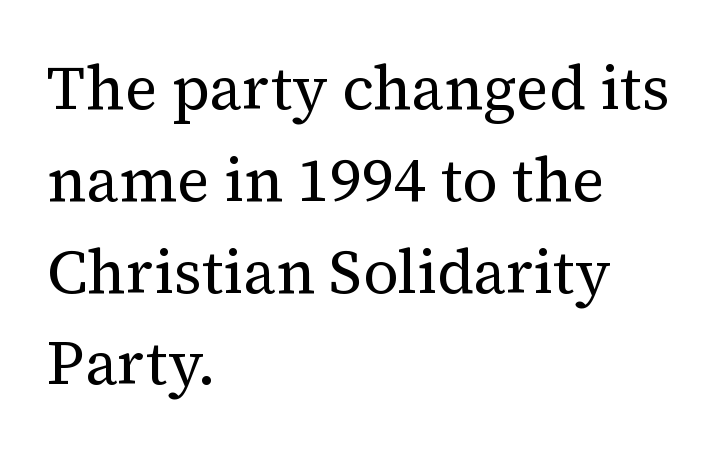
The image shows 62 px regular-weight serif type, upright; set left-aligned, normal line spacing (1.48x), normal letter spacing, not underlined; medium stroke contrast and a medium x-height.
